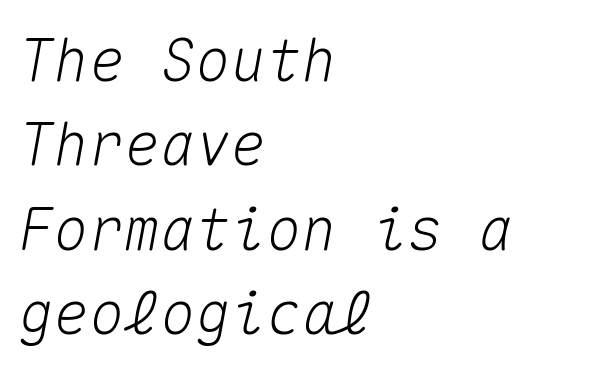
The letterforms sit shoulder to shoulder at normal distance. Note the uniform advance width — an 'i' takes as much space as an 'm'. Horizontal bands of white between lines are of average thickness. Does the copy run flush right? No — it runs flush left. Yep, that's italic — everything's leaning.
